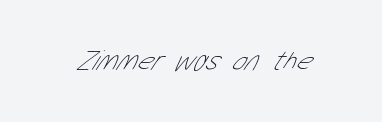
Q: Is the text bold? A: No.
Q: Is the typeface a serif or a sans-serif typeface? A: Sans-serif.
Q: Is the text underlined? A: No.
Q: Is the spacing between letters normal or unusually wide? A: Normal.
Q: Width (condensed, normal, or wide)? A: Condensed.
Q: Stroke contrast? A: Low.
Q: x-height? A: Medium.
Q: Monospaced? A: No.
